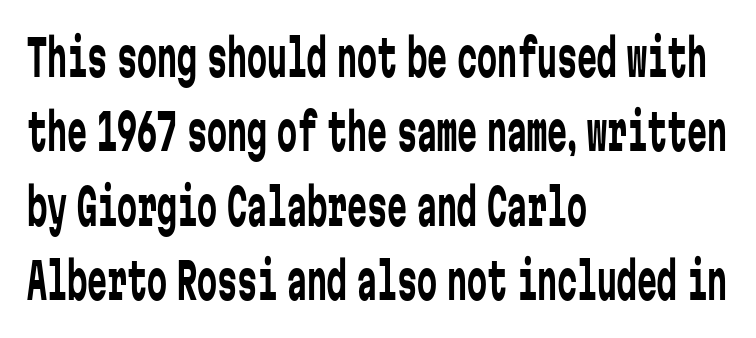
Q: Is the text bold? A: No.
Q: Is the text italic (slanted)? A: No, it is upright.
Q: Is the typeface a serif or a sans-serif typeface? A: Sans-serif.
Q: Is the text underlined? A: No.
Q: How is the paragraph aligned? A: Left-aligned.
Q: Is the spacing between letters normal or unusually wide? A: Normal.
Q: Is the spacing between lines tight, normal or loose? A: Normal.
Q: Width (condensed, normal, or wide)? A: Condensed.
Q: Stroke contrast? A: Low.
Q: x-height? A: Medium.
Q: Monospaced? A: Yes.
